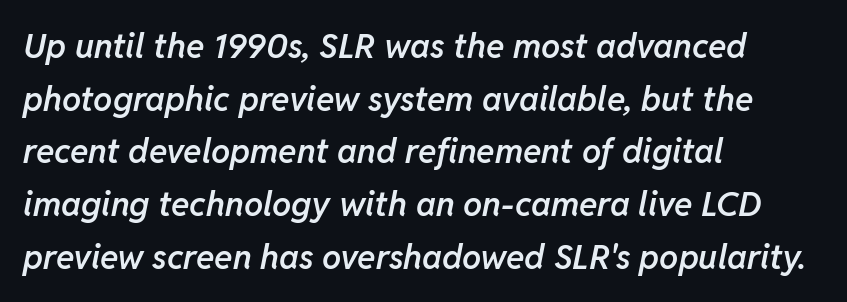
{"italic": "yes", "lean": "right", "slant_degrees": 11, "bold": "semi", "weight": "semibold", "width": "normal", "stroke_contrast": "low", "x_height": "medium", "monospaced": "no", "underline": "no", "align": "left", "line_spacing": "normal", "line_spacing_ratio": 1.55, "letter_spacing": "normal", "letter_spacing_em": 0.0, "glyph_px": 34}
